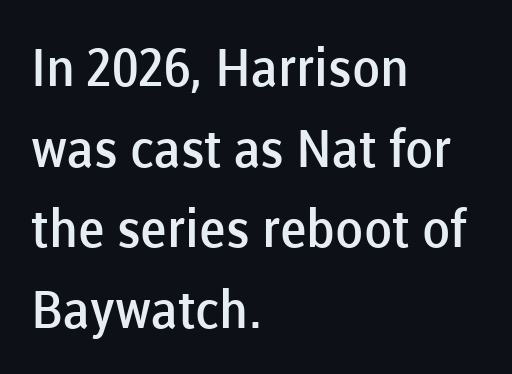
{"serif": "no", "italic": "no", "bold": "semi", "weight": "semibold", "width": "normal", "stroke_contrast": "low", "x_height": "medium", "monospaced": "no", "underline": "no", "align": "left", "line_spacing": "normal", "line_spacing_ratio": 1.55, "letter_spacing": "normal", "letter_spacing_em": 0.0, "glyph_px": 52}
